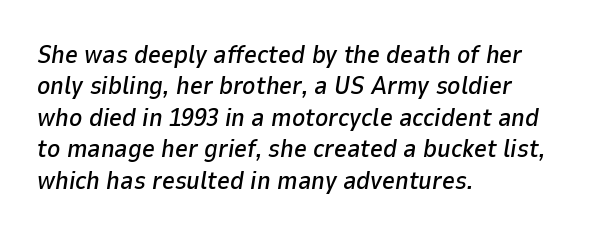
Designer's note — italics engaged. Every row of glyphs begins at an identical x-position on the left. A bare baseline throughout the passage. Summary of vertical rhythm: regular, with standard interline spacing.
